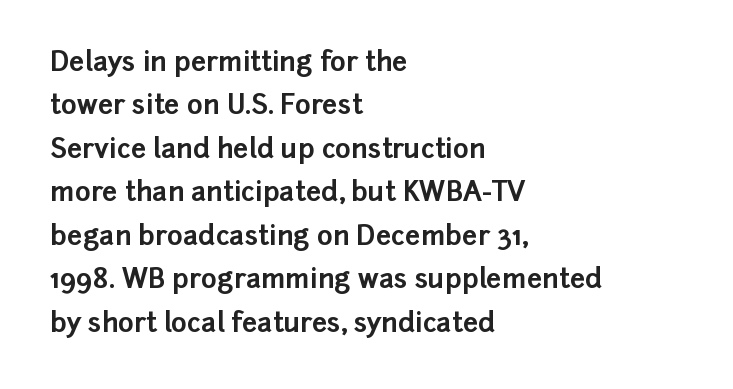
The image shows 27 px bold type, upright; set left-aligned, normal line spacing (1.61x), normal letter spacing, not underlined.
